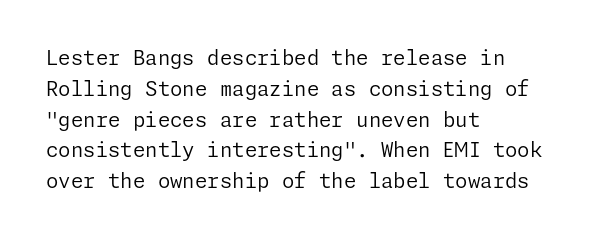
{"italic": "no", "bold": "no", "underline": "no", "align": "left", "line_spacing": "normal", "line_spacing_ratio": 1.54, "letter_spacing": "normal", "letter_spacing_em": 0.0, "glyph_px": 20}
